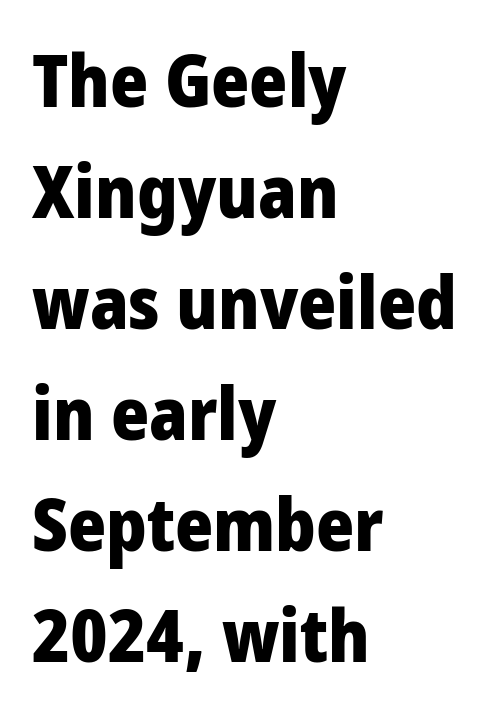
The image shows 73 px heavy, condensed sans-serif type, upright; set left-aligned, normal line spacing (1.52x), normal letter spacing, not underlined; low stroke contrast and a large x-height.
